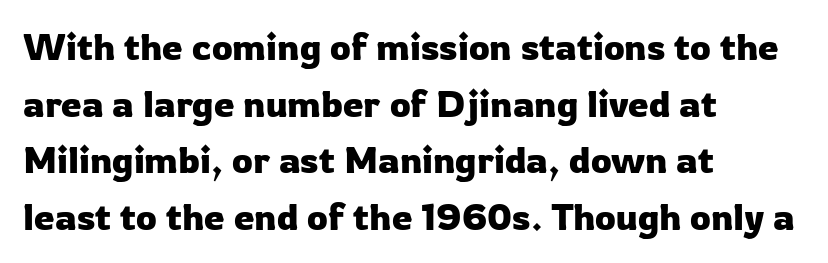
The image shows 37 px sans-serif type, upright; set left-aligned, normal line spacing (1.53x), normal letter spacing, not underlined; low stroke contrast and a medium x-height.
